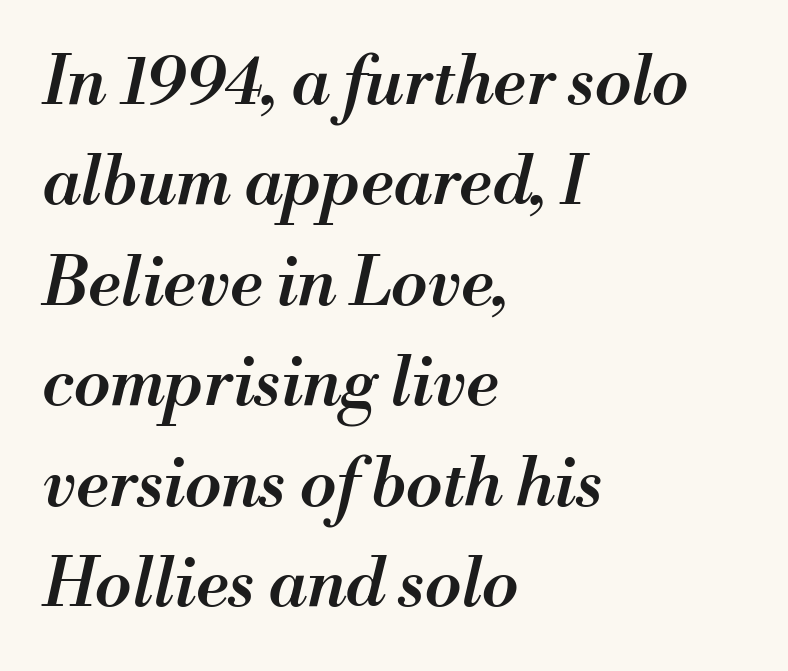
Short note: letters normally spaced. A typesetter would call this proportional, since set widths differ per character. Students, observe: this is what conventionally led text looks like. The zone under the glyphs is completely vacant. Line beginnings align vertically; line endings do not.
